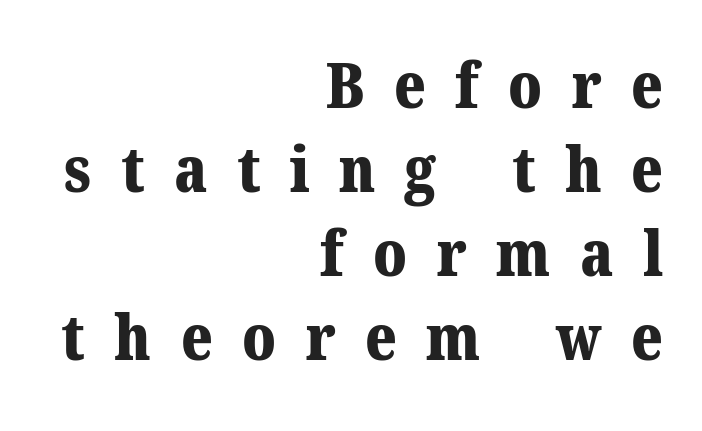
{"serif": "yes", "bold": "yes", "weight": "bold", "width": "normal", "stroke_contrast": "medium", "x_height": "medium", "monospaced": "no", "underline": "no", "align": "right", "line_spacing": "normal", "line_spacing_ratio": 1.31, "letter_spacing": "wide", "letter_spacing_em": 0.46, "glyph_px": 64}
